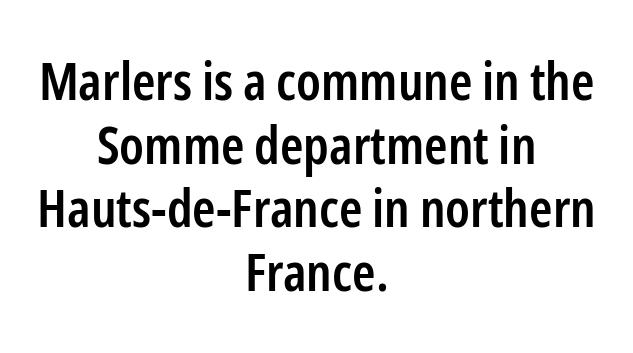
The image shows 53 px semibold, condensed sans-serif type, upright; set centered, line spacing 1.2x, normal letter spacing, not underlined; low stroke contrast and a medium x-height.
